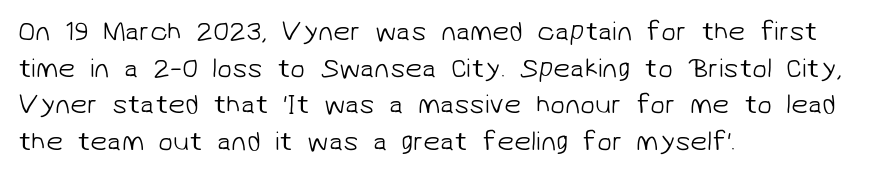
The image shows 27 px text type; set left-aligned, normal line spacing (1.36x), normal letter spacing, not underlined.
